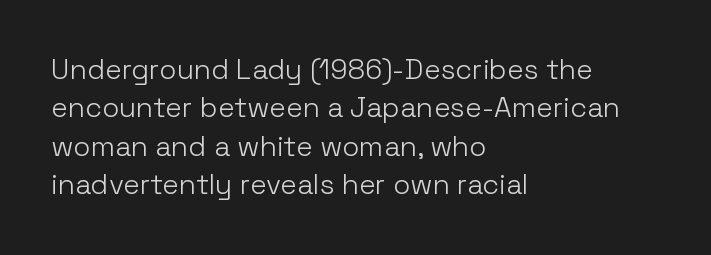
{"serif": "no", "italic": "no", "bold": "no", "weight": "light", "width": "normal", "stroke_contrast": "low", "x_height": "medium", "monospaced": "no", "underline": "no", "align": "left", "line_spacing": "normal", "line_spacing_ratio": 1.37, "letter_spacing": "normal", "letter_spacing_em": 0.0, "glyph_px": 28}
